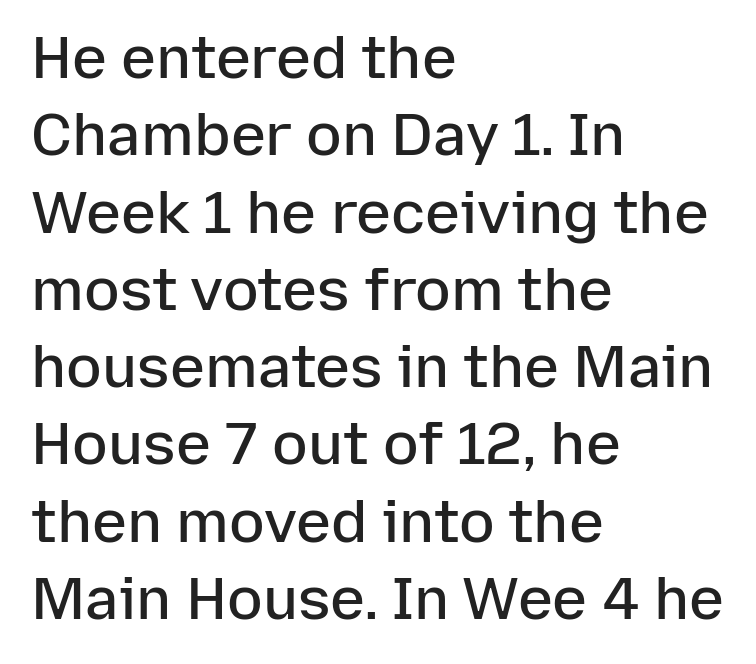
The image shows 59 px semibold sans-serif type, upright; set left-aligned, normal line spacing (1.31x), normal letter spacing, not underlined; low stroke contrast and a medium x-height.
